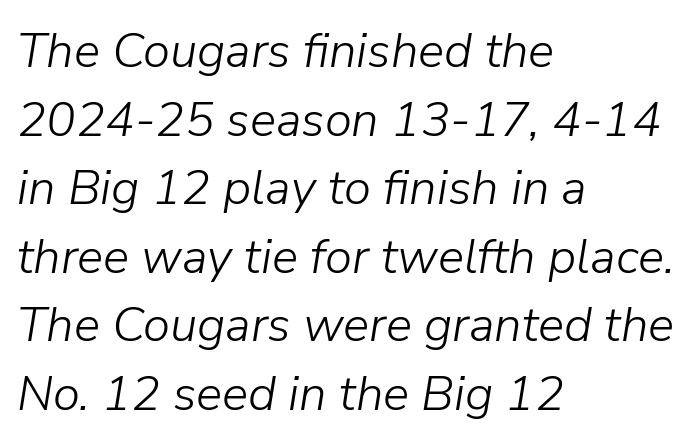
Each letter keeps its own natural width here, so spacing adapts to shape. Letters have the restrained weight of plain body copy at most. One glance says typical: line gaps are just what's usual. Glance below the letters and you will spot only blank space.
